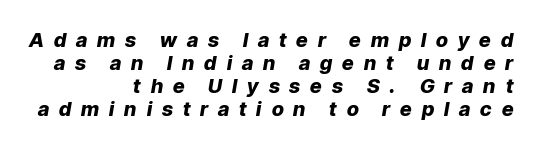
{"italic": "yes", "lean": "right", "slant_degrees": 9, "bold": "yes", "underline": "no", "align": "right", "line_spacing": "tight", "line_spacing_ratio": 1.15, "letter_spacing": "wide", "letter_spacing_em": 0.5, "glyph_px": 20}
